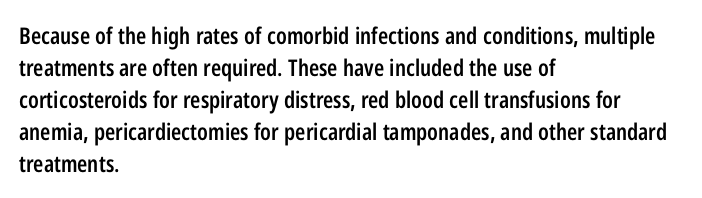
The image shows 23 px text type, upright; set left-aligned, normal line spacing (1.39x), normal letter spacing, not underlined.
